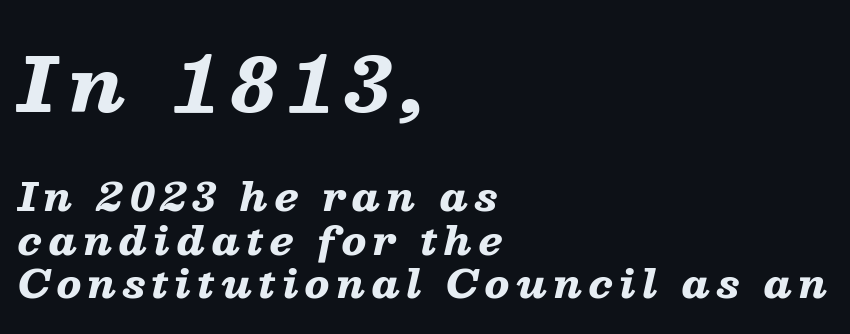
Q: Is the text bold? A: Yes.
Q: Is the text italic (slanted)? A: Yes, it leans right by about 13 degrees.
Q: Is the text underlined? A: No.
Q: How is the paragraph aligned? A: Left-aligned.
Q: Is the spacing between lines tight, normal or loose? A: Tight.
Q: Which block of text is set in a larger size, the first (top) or the second (bottom)? A: The first (top) one.
Q: Width (condensed, normal, or wide)? A: Wide.
Q: Stroke contrast? A: Low.
Q: x-height? A: Medium.
Q: Monospaced? A: No.
